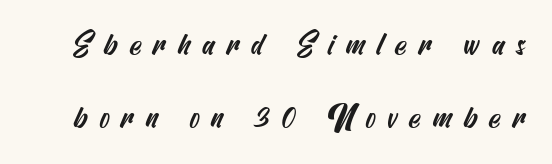
Q: Is the typeface a serif or a sans-serif typeface? A: Sans-serif.
Q: Is the text underlined? A: No.
Q: Is the spacing between letters normal or unusually wide? A: Unusually wide.
Q: Is the spacing between lines tight, normal or loose? A: Loose.
Q: Width (condensed, normal, or wide)? A: Condensed.
Q: Stroke contrast? A: Medium.
Q: x-height? A: Small.
